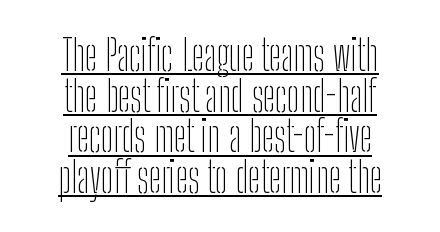
{"serif": "no", "italic": "no", "bold": "no", "weight": "thin", "width": "condensed", "stroke_contrast": "low", "x_height": "medium", "monospaced": "no", "underline": "yes", "align": "center", "line_spacing": "tight", "line_spacing_ratio": 0.97, "letter_spacing": "normal", "letter_spacing_em": 0.0, "glyph_px": 42}
